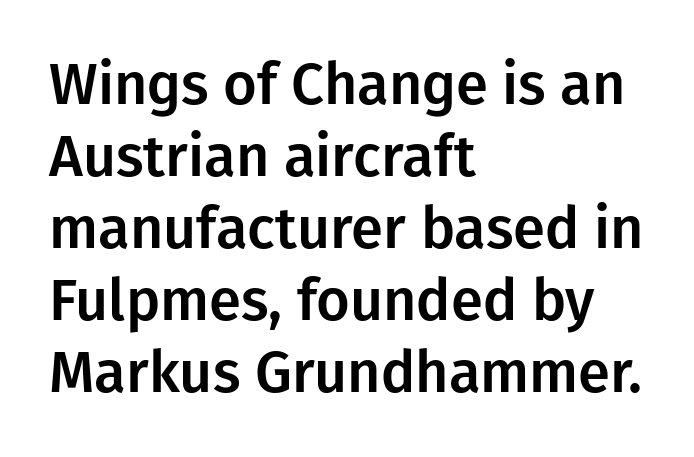
{"serif": "no", "italic": "no", "width": "normal", "stroke_contrast": "low", "x_height": "medium", "monospaced": "no", "underline": "no", "align": "left", "line_spacing_ratio": 1.24, "letter_spacing": "normal", "letter_spacing_em": 0.0, "glyph_px": 58}
